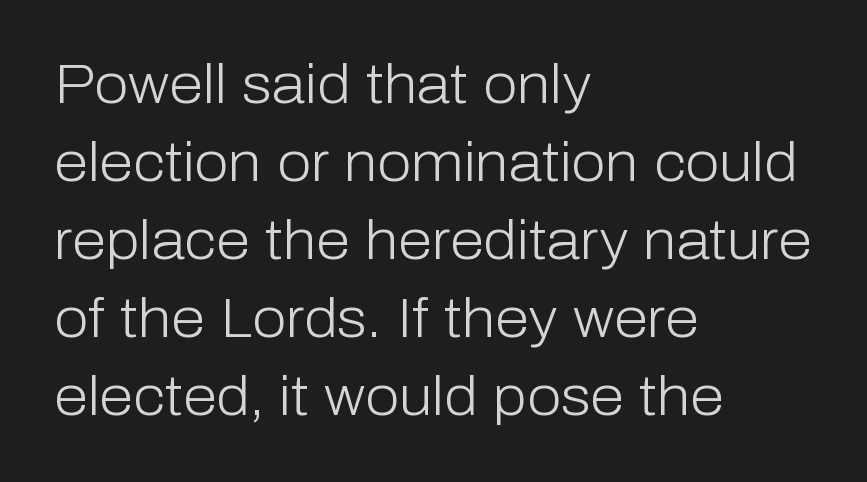
Q: Is the text bold? A: No.
Q: Is the text italic (slanted)? A: No, it is upright.
Q: Is the typeface a serif or a sans-serif typeface? A: Sans-serif.
Q: Is the text underlined? A: No.
Q: How is the paragraph aligned? A: Left-aligned.
Q: Is the spacing between letters normal or unusually wide? A: Normal.
Q: Is the spacing between lines tight, normal or loose? A: Normal.
Q: Width (condensed, normal, or wide)? A: Normal.
Q: Stroke contrast? A: Low.
Q: x-height? A: Medium.
Q: Monospaced? A: No.
